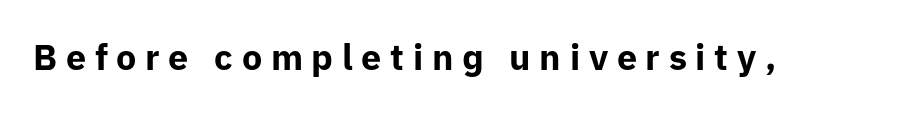
{"serif": "no", "italic": "no", "bold": "yes", "weight": "bold", "width": "normal", "stroke_contrast": "low", "x_height": "medium", "monospaced": "no", "underline": "no", "letter_spacing": "wide", "letter_spacing_em": 0.24, "glyph_px": 36}
